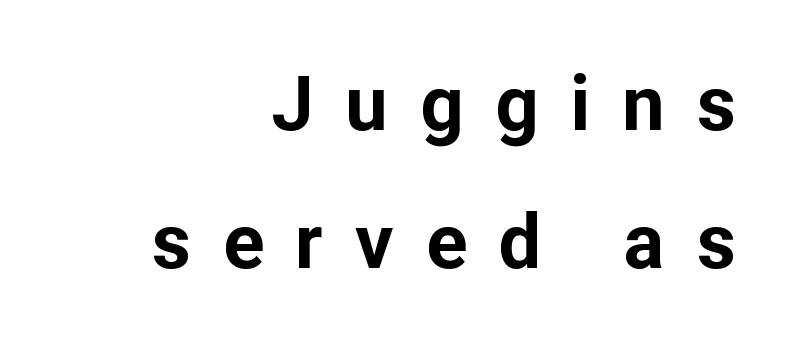
Bold? Absolutely — the strokes are thick and heavy. I'd call this a sans setting — the letters go barefoot. The setting favours the right margin, as signatures and pull-quotes sometimes do. The area under the type is left untouched. The rendering uses natural spacing where letterforms have individual widths.
